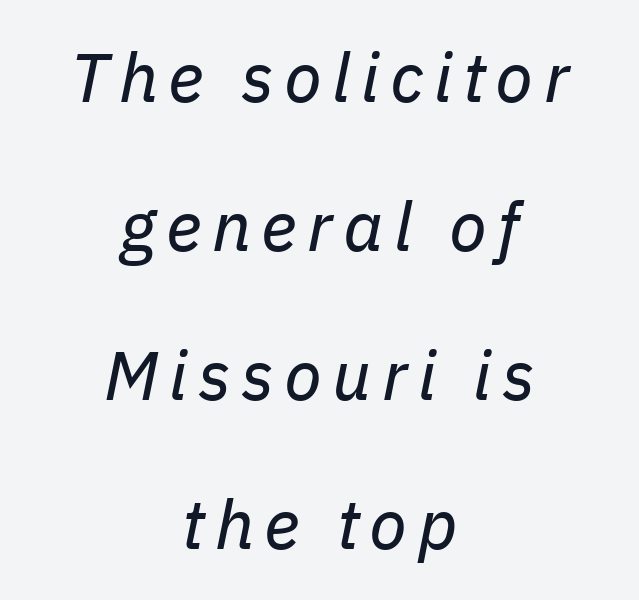
The image shows 69 px regular-weight type, italic (leaning right); set centered, loose line spacing (2.16x), not underlined; low stroke contrast and a medium x-height.
